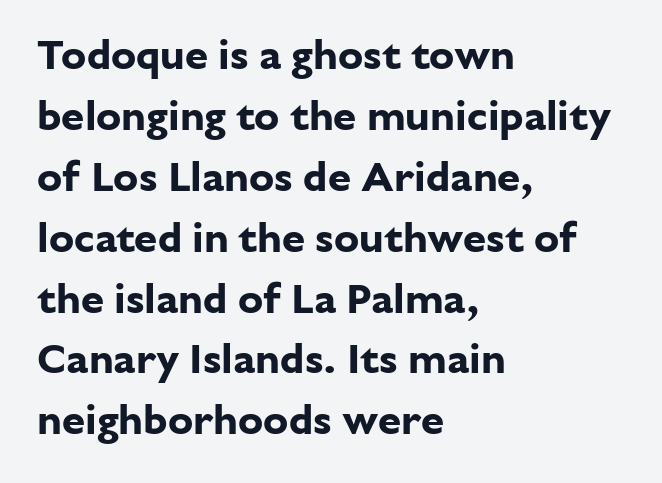
Q: Is the text bold? A: Yes.
Q: Is the text italic (slanted)? A: No, it is upright.
Q: Is the typeface a serif or a sans-serif typeface? A: Sans-serif.
Q: Is the text underlined? A: No.
Q: How is the paragraph aligned? A: Left-aligned.
Q: Is the spacing between letters normal or unusually wide? A: Normal.
Q: Is the spacing between lines tight, normal or loose? A: Normal.
Q: Width (condensed, normal, or wide)? A: Normal.
Q: Stroke contrast? A: Low.
Q: x-height? A: Medium.
Q: Monospaced? A: No.
